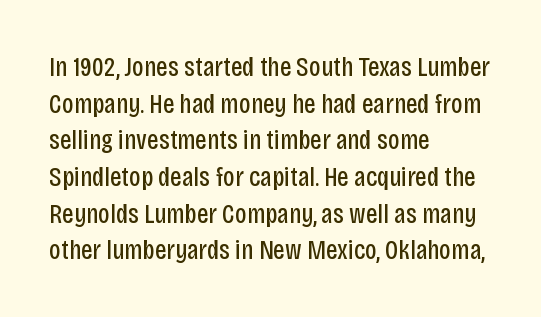
{"serif": "no", "italic": "no", "bold": "no", "weight": "regular", "width": "condensed", "stroke_contrast": "low", "x_height": "large", "monospaced": "no", "underline": "no", "align": "left", "line_spacing": "normal", "line_spacing_ratio": 1.31, "letter_spacing": "normal", "letter_spacing_em": 0.0, "glyph_px": 28}
